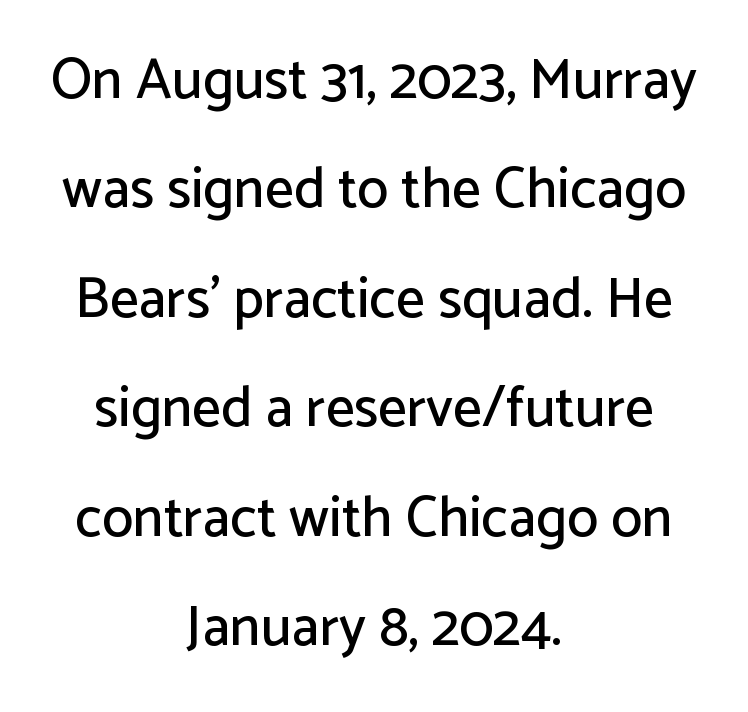
The image shows 57 px sans-serif type, upright; set centered, loose line spacing (1.92x), normal letter spacing, not underlined; low stroke contrast and a medium x-height.
